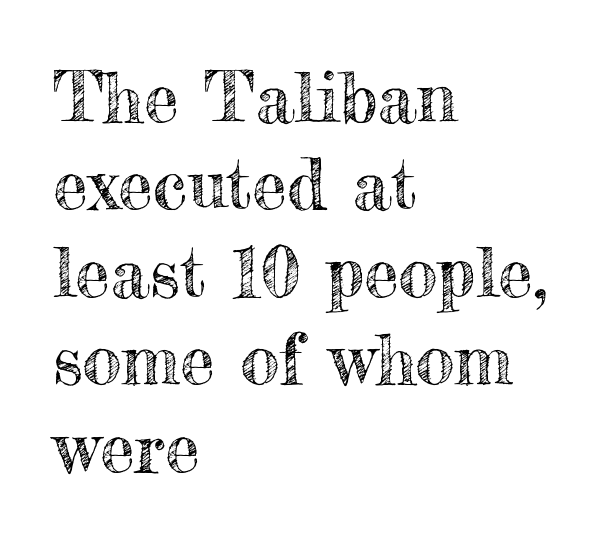
A typesetter would call this proportional, since set widths differ per character. There is no visible air inserted between adjacent glyphs. Rule under the text: the space is simply empty. The leading is moderate, giving the passage an even texture. One-word summary of the alignment: left.
